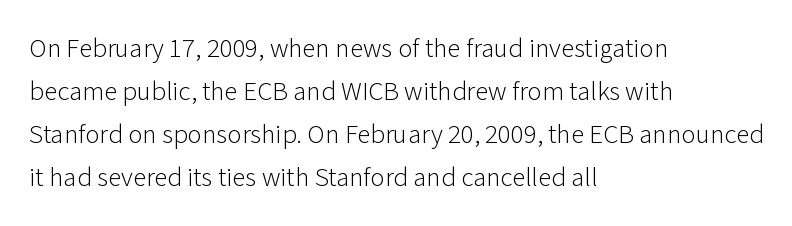
The image shows 27 px text type, upright; set left-aligned, normal line spacing (1.59x), normal letter spacing, not underlined.
